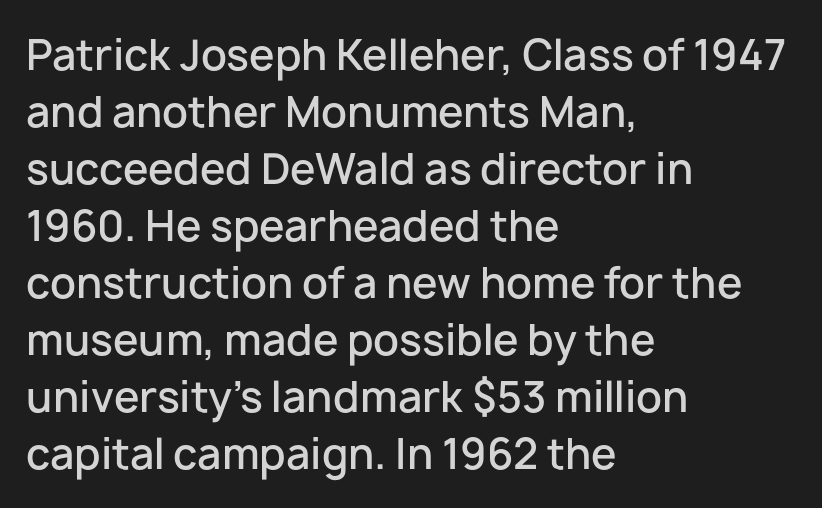
The space directly below the letters is spotless. Words appear dense and cohesive because spacing is normal. Set as a demibold, roughly 600 on the weight scale. Does the type have serifs? No, each stem ends abruptly. Vertical spacing — default. It's the straight-up-and-down kind of type.
